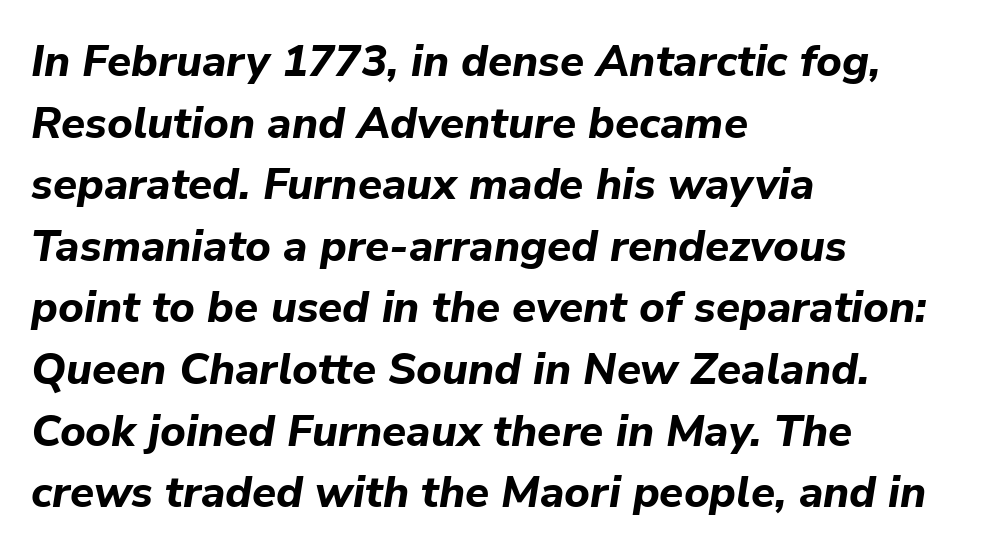
Q: Is the text bold? A: Yes.
Q: Is the text italic (slanted)? A: Yes, it leans right by about 9 degrees.
Q: Is the text underlined? A: No.
Q: How is the paragraph aligned? A: Left-aligned.
Q: Is the spacing between letters normal or unusually wide? A: Normal.
Q: Is the spacing between lines tight, normal or loose? A: Normal.
Q: Width (condensed, normal, or wide)? A: Normal.
Q: Stroke contrast? A: Low.
Q: x-height? A: Medium.
Q: Monospaced? A: No.
